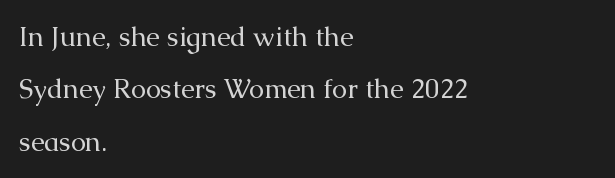
Each stroke keeps to a modest, everyday thickness or less. Designer's note — italics off, roman on. All the whitespace from short lines collects on the right. Successive baselines arrive slowly, with a big drop between each. Only glyphs here, with clear space below each row.
